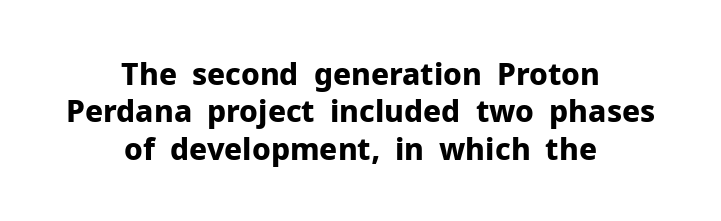
The image shows 30 px bold sans-serif type, upright; set centered, normal line spacing (1.25x), normal letter spacing, not underlined; low stroke contrast and a medium x-height.
